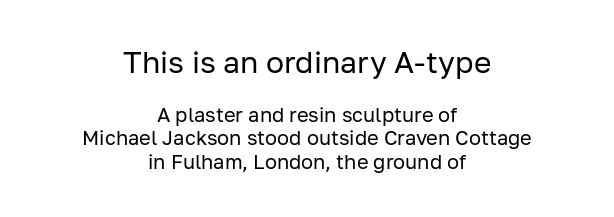
{"serif": "no", "italic": "no", "bold": "no", "weight": "regular", "width": "normal", "stroke_contrast": "low", "x_height": "medium", "monospaced": "no", "underline": "no", "align": "center", "line_spacing_ratio": 1.17, "letter_spacing": "normal", "letter_spacing_em": 0.0, "larger_block": "first", "size_ratio": 1.5, "glyph_px": 30}
